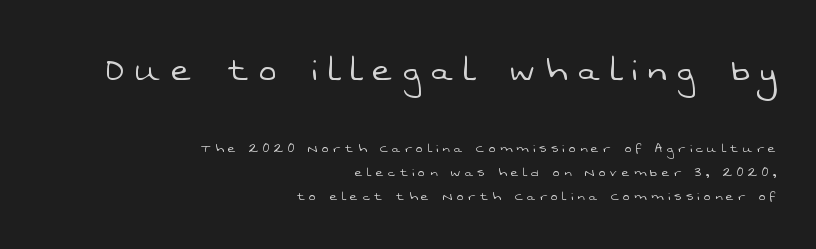
The space between consecutive lines is moderate. The block sitting higher on the canvas is the one with enlarged characters. Short and long lines alike share a common ending point at right. Vertical stems look standard width or narrower in stroke.
